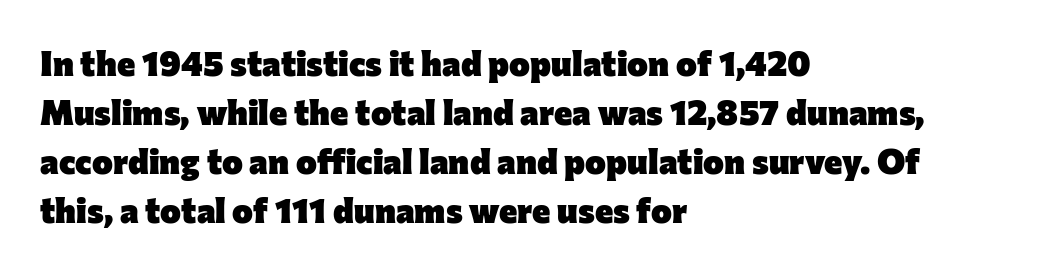
The image shows 35 px heavy sans-serif type, upright; set left-aligned, normal line spacing (1.4x), normal letter spacing, not underlined; low stroke contrast and a medium x-height.
